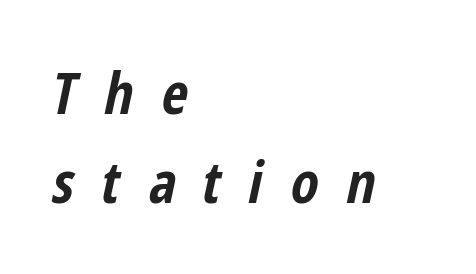
Q: Is the text bold? A: Yes.
Q: Is the text italic (slanted)? A: Yes, it leans right by about 12 degrees.
Q: Is the text underlined? A: No.
Q: How is the paragraph aligned? A: Left-aligned.
Q: Is the spacing between letters normal or unusually wide? A: Unusually wide.
Q: Is the spacing between lines tight, normal or loose? A: Normal.
Q: Width (condensed, normal, or wide)? A: Condensed.
Q: Stroke contrast? A: Low.
Q: x-height? A: Medium.
Q: Monospaced? A: No.
